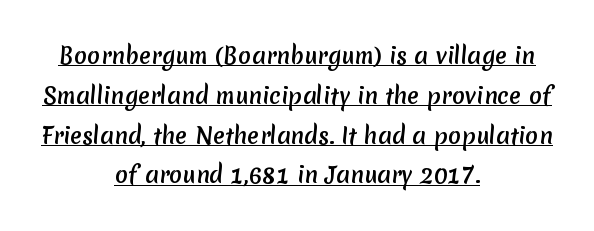
{"underline": "yes", "align": "center", "line_spacing_ratio": 1.81, "letter_spacing": "normal", "letter_spacing_em": 0.0, "glyph_px": 22}
